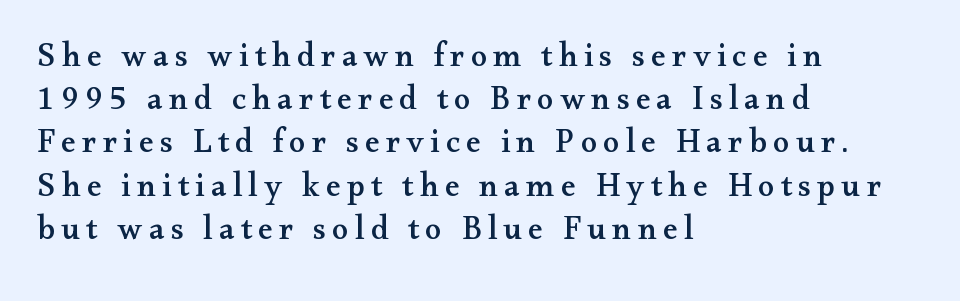
Q: Is the text italic (slanted)? A: No, it is upright.
Q: Is the typeface a serif or a sans-serif typeface? A: Serif.
Q: Is the text underlined? A: No.
Q: How is the paragraph aligned? A: Left-aligned.
Q: Is the spacing between lines tight, normal or loose? A: Normal.
Q: Width (condensed, normal, or wide)? A: Wide.
Q: Stroke contrast? A: Medium.
Q: x-height? A: Small.
Q: Monospaced? A: No.
